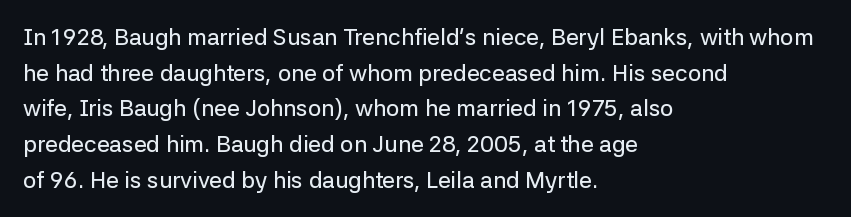
The image shows 23 px text type, upright; set left-aligned, normal line spacing (1.55x), normal letter spacing, not underlined.
